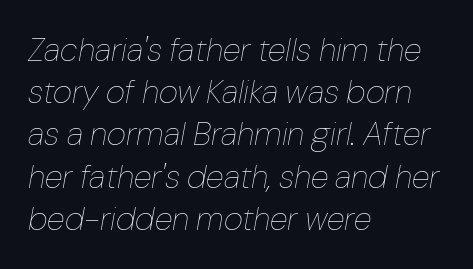
Q: Is the text bold? A: No.
Q: Is the text italic (slanted)? A: Yes, it leans right by about 10 degrees.
Q: Is the text underlined? A: No.
Q: How is the paragraph aligned? A: Left-aligned.
Q: Is the spacing between letters normal or unusually wide? A: Normal.
Q: Is the spacing between lines tight, normal or loose? A: Normal.
Q: Width (condensed, normal, or wide)? A: Normal.
Q: Stroke contrast? A: Low.
Q: x-height? A: Medium.
Q: Monospaced? A: No.
